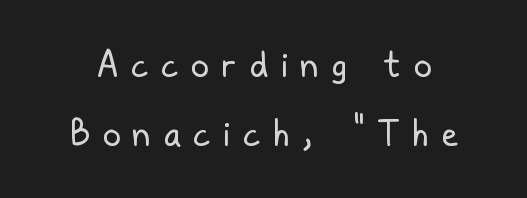
The image shows 36 px regular-weight, condensed sans-serif type, upright; set loose line spacing (1.92x), unusually wide letter spacing (+0.35 em), not underlined; low stroke contrast and a medium x-height.
